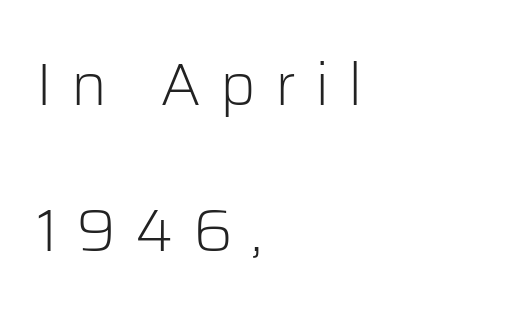
Q: Is the text bold? A: No.
Q: Is the text italic (slanted)? A: No, it is upright.
Q: Is the typeface a serif or a sans-serif typeface? A: Sans-serif.
Q: Is the text underlined? A: No.
Q: How is the paragraph aligned? A: Left-aligned.
Q: Is the spacing between letters normal or unusually wide? A: Unusually wide.
Q: Is the spacing between lines tight, normal or loose? A: Loose.
Q: Width (condensed, normal, or wide)? A: Normal.
Q: Stroke contrast? A: Low.
Q: x-height? A: Medium.
Q: Monospaced? A: No.
